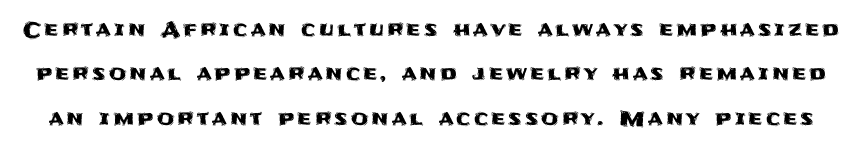
Q: Is the text italic (slanted)? A: No, it is upright.
Q: Is the text underlined? A: No.
Q: Is the spacing between lines tight, normal or loose? A: Loose.
